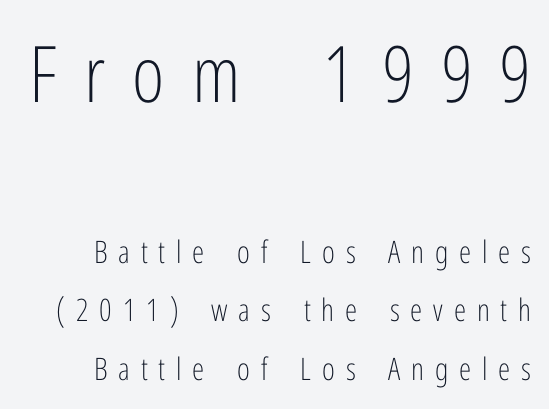
{"serif": "no", "italic": "no", "bold": "no", "weight": "light", "width": "condensed", "stroke_contrast": "low", "x_height": "medium", "monospaced": "no", "underline": "no", "line_spacing": "loose", "line_spacing_ratio": 1.9, "letter_spacing": "wide", "letter_spacing_em": 0.35, "larger_block": "first", "size_ratio": 2.52, "glyph_px": 78}
